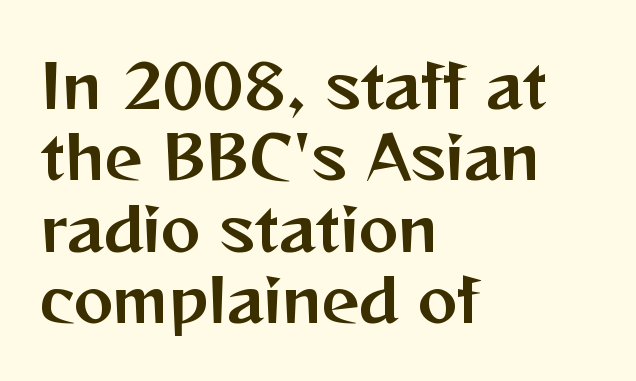
Q: Is the text italic (slanted)? A: No, it is upright.
Q: Is the typeface a serif or a sans-serif typeface? A: Sans-serif.
Q: Is the text underlined? A: No.
Q: How is the paragraph aligned? A: Left-aligned.
Q: Is the spacing between letters normal or unusually wide? A: Normal.
Q: Width (condensed, normal, or wide)? A: Normal.
Q: Stroke contrast? A: Medium.
Q: x-height? A: Medium.
Q: Monospaced? A: No.
